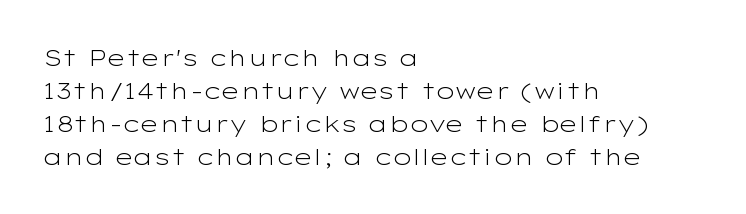
{"italic": "no", "bold": "no", "underline": "no", "align": "left", "line_spacing": "normal", "line_spacing_ratio": 1.43, "letter_spacing": "normal", "letter_spacing_em": 0.0, "glyph_px": 23}
